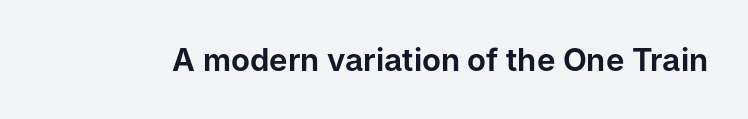
Italic? Not at all — the glyphs are vertical. Descender tails drop into unmarked territory. The glyphs in this specimen are sans serif. Spacing between characters is what you'd get straight out of the box.
